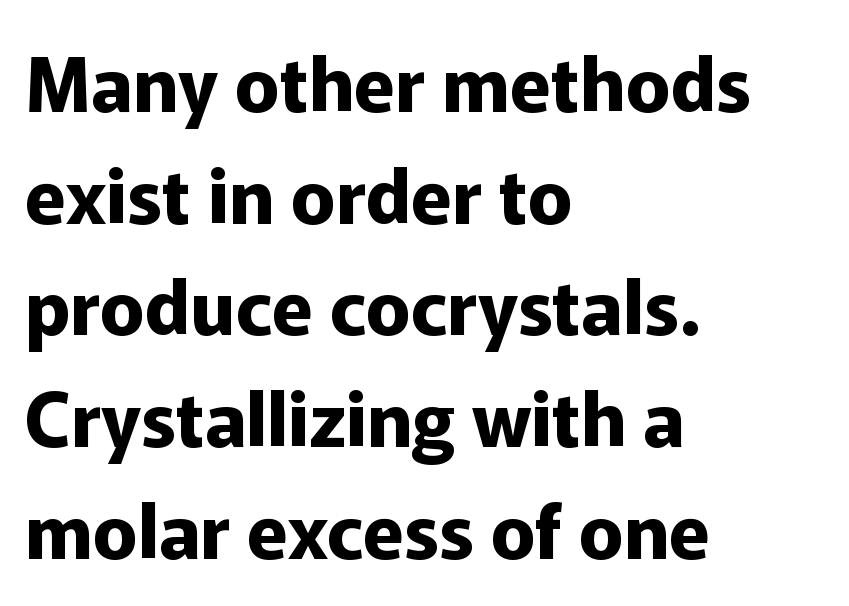
This is sans-serif lettering, the kind often seen on screens and signage. The ragged edge is on the right, which tells us the setting is flush left. Note the varied advance widths — an 'i' is clearly narrower than an 'm'. The type sits square on the baseline with zero lean.
